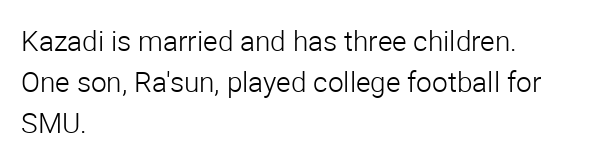
Q: Is the text bold? A: No.
Q: Is the text italic (slanted)? A: No, it is upright.
Q: Is the typeface a serif or a sans-serif typeface? A: Sans-serif.
Q: Is the text underlined? A: No.
Q: How is the paragraph aligned? A: Left-aligned.
Q: Is the spacing between letters normal or unusually wide? A: Normal.
Q: Is the spacing between lines tight, normal or loose? A: Normal.
Q: Width (condensed, normal, or wide)? A: Normal.
Q: Stroke contrast? A: Low.
Q: x-height? A: Medium.
Q: Monospaced? A: No.
